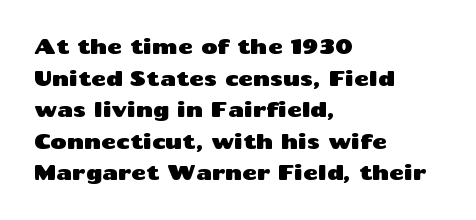
Q: Is the text italic (slanted)? A: No, it is upright.
Q: Is the text underlined? A: No.
Q: How is the paragraph aligned? A: Left-aligned.
Q: Is the spacing between letters normal or unusually wide? A: Normal.
Q: Is the spacing between lines tight, normal or loose? A: Normal.
